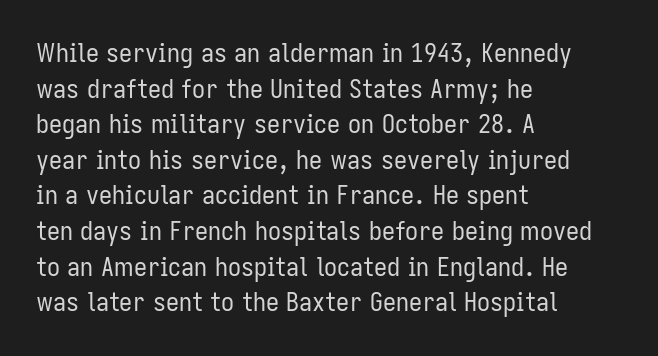
Q: Is the text bold? A: No.
Q: Is the text italic (slanted)? A: No, it is upright.
Q: Is the text underlined? A: No.
Q: How is the paragraph aligned? A: Left-aligned.
Q: Is the spacing between letters normal or unusually wide? A: Normal.
Q: Is the spacing between lines tight, normal or loose? A: Normal.
